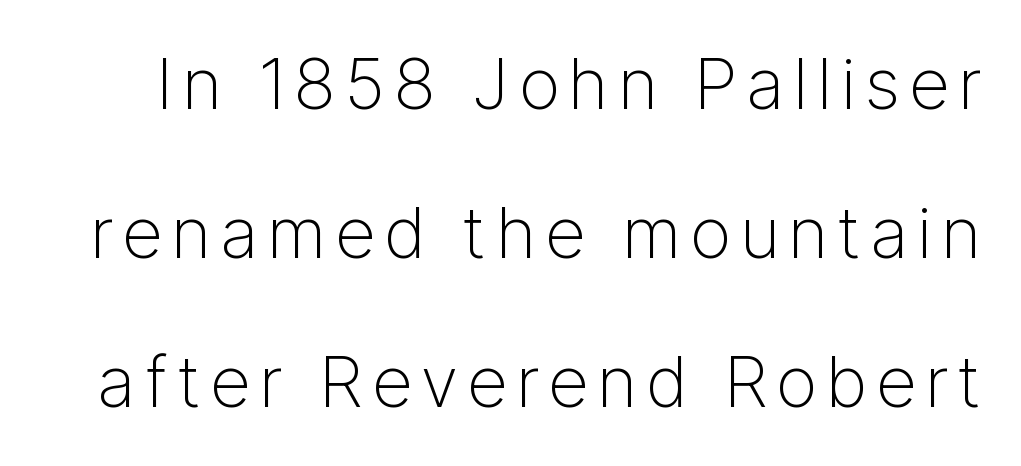
The image shows 71 px light sans-serif type, upright; set loose line spacing (2.1x), not underlined; low stroke contrast and a medium x-height.
